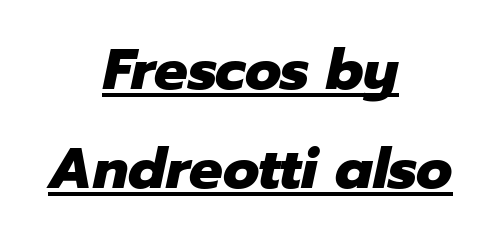
{"italic": "yes", "lean": "right", "slant_degrees": 12, "bold": "yes", "weight": "heavy", "width": "normal", "stroke_contrast": "low", "x_height": "medium", "monospaced": "no", "underline": "yes", "align": "center", "line_spacing_ratio": 1.76, "letter_spacing": "normal", "letter_spacing_em": 0.0, "glyph_px": 56}
